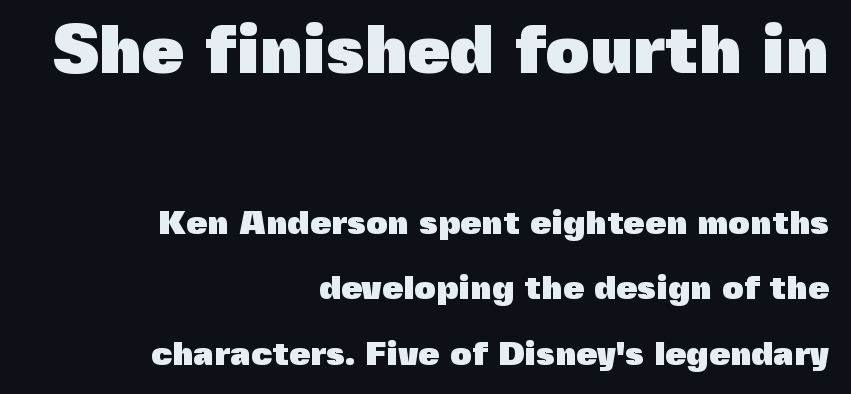
{"serif": "no", "italic": "no", "bold": "yes", "weight": "heavy", "width": "normal", "x_height": "medium", "monospaced": "no", "underline": "no", "align": "right", "line_spacing": "loose", "line_spacing_ratio": 1.93, "letter_spacing": "normal", "letter_spacing_em": 0.0, "larger_block": "first", "size_ratio": 2.0, "glyph_px": 68}
